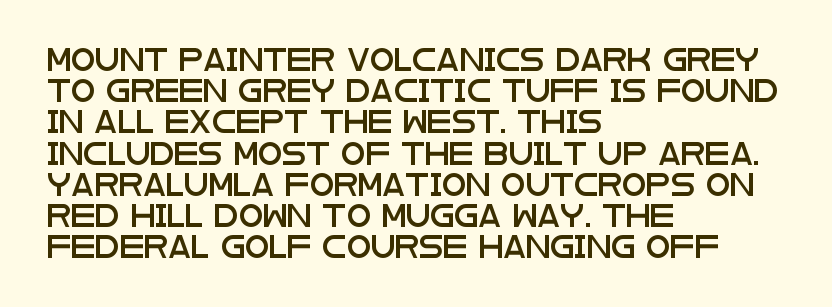
Q: Is the text italic (slanted)? A: No, it is upright.
Q: Is the text underlined? A: No.
Q: How is the paragraph aligned? A: Left-aligned.
Q: Is the spacing between letters normal or unusually wide? A: Normal.
Q: Is the spacing between lines tight, normal or loose? A: Normal.
